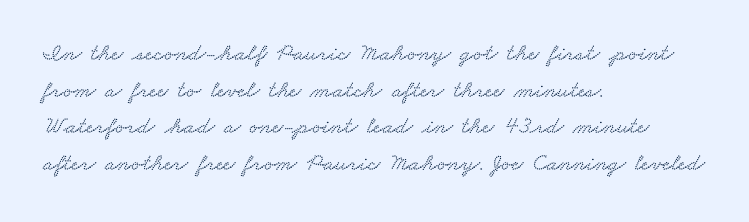
There is no visible air inserted between adjacent glyphs. The text block is weighted toward the left margin, trailing off unevenly rightward. Leading matches the norm, producing a regular column. Anything drawn beneath the words? Only blank space.
